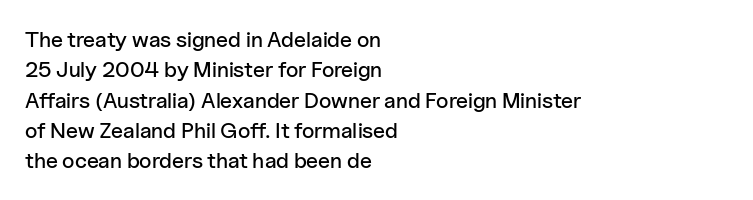
Descenders are the only things crossing below the line. The paragraph has a hard left edge and a soft right edge. Nothing unusual about the tracking: characters are spaced as the font intends. Vertically, the passage feels balanced, rows spaced as you'd expect. If you drew a line through each stem, it would be perfectly vertical.
